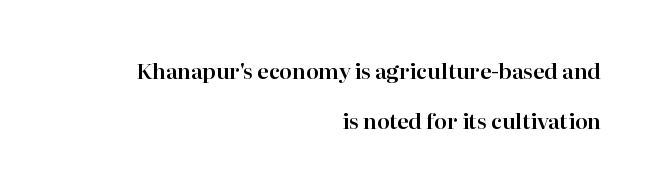
Q: Is the text italic (slanted)? A: No, it is upright.
Q: Is the text underlined? A: No.
Q: How is the paragraph aligned? A: Right-aligned.
Q: Is the spacing between letters normal or unusually wide? A: Normal.
Q: Is the spacing between lines tight, normal or loose? A: Loose.
